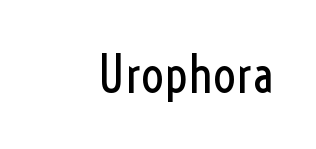
The image shows 51 px regular-weight, condensed sans-serif type, upright; set normal letter spacing, not underlined; a medium x-height.
